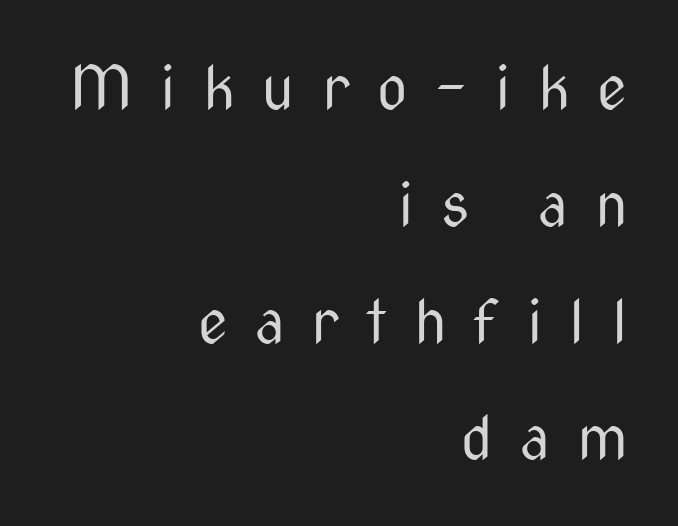
The image shows 59 px regular-weight, condensed sans-serif type, upright; set right-aligned, loose line spacing (1.98x), unusually wide letter spacing (+0.46 em), not underlined; medium stroke contrast and a medium x-height.
